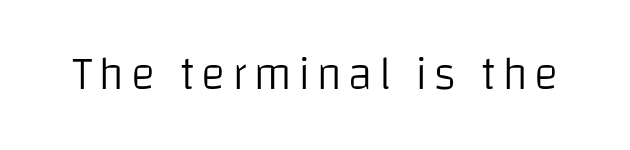
Quick note: underline off. The font is comparable to plain body text, perhaps lighter. The letters carry no serifs — their stems end cleanly without finishing strokes. If you drew a line through each stem, it would be perfectly vertical. Here the designer chose a conventional face with non-uniform glyph widths.
